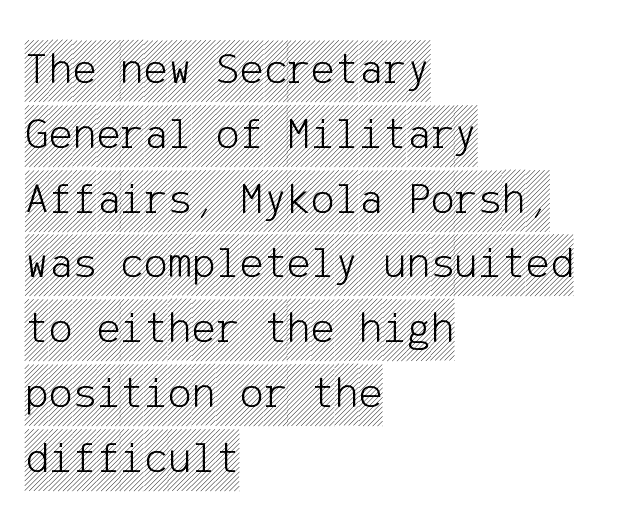
{"italic": "no", "width": "condensed", "x_height": "large", "underline": "no", "align": "left", "line_spacing": "normal", "line_spacing_ratio": 1.44, "letter_spacing": "normal", "letter_spacing_em": 0.0, "glyph_px": 45}
